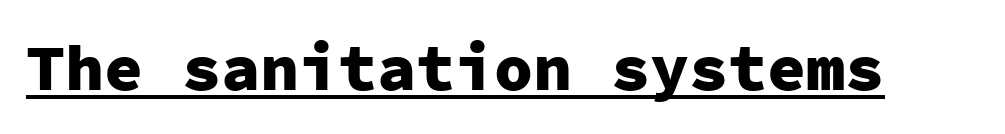
{"serif": "no", "italic": "no", "bold": "yes", "weight": "heavy", "width": "normal", "stroke_contrast": "low", "x_height": "medium", "monospaced": "yes", "underline": "yes", "letter_spacing": "normal", "letter_spacing_em": 0.0, "glyph_px": 65}
